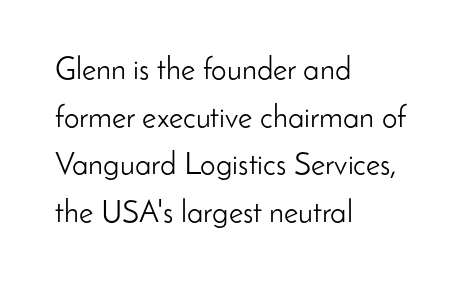
The gap between lines stays unmarked. One glance says typical: line gaps are just what's usual. The font is comparable to plain body text, perhaps lighter. Check where the strokes stop: nothing finishes them off — pure sans.
